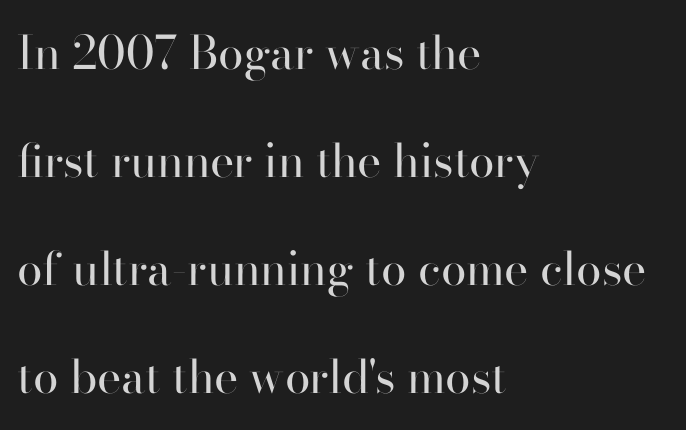
{"serif": "yes", "italic": "no", "bold": "no", "weight": "regular", "width": "normal", "stroke_contrast": "high", "x_height": "small", "monospaced": "no", "underline": "no", "align": "left", "line_spacing": "loose", "line_spacing_ratio": 2.35, "letter_spacing": "normal", "letter_spacing_em": 0.0, "glyph_px": 46}
